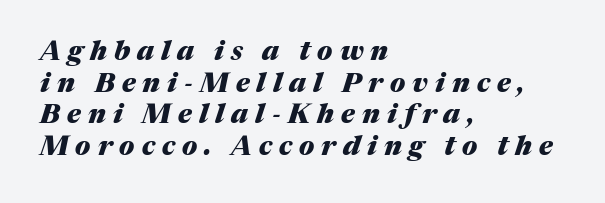
The image shows 27 px bold type, italic (leaning right); set left-aligned, line spacing 1.17x, unusually wide letter spacing (+0.26 em), not underlined.
